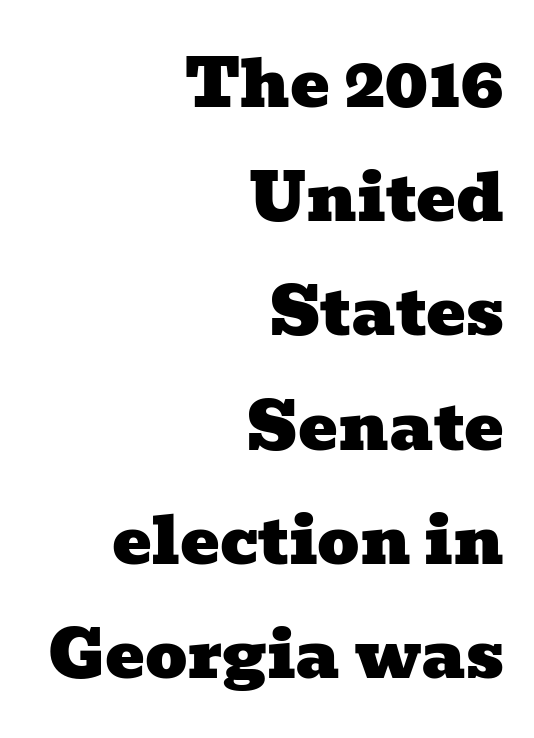
The image shows 66 px wide serif type; set right-aligned, line spacing 1.73x, normal letter spacing, not underlined; low stroke contrast and a medium x-height.
